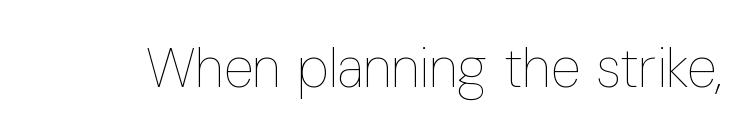
Q: Is the text bold? A: No.
Q: Is the text italic (slanted)? A: No, it is upright.
Q: Is the text underlined? A: No.
Q: Is the spacing between letters normal or unusually wide? A: Normal.
Q: Width (condensed, normal, or wide)? A: Condensed.
Q: Stroke contrast? A: Low.
Q: x-height? A: Medium.
Q: Monospaced? A: No.
